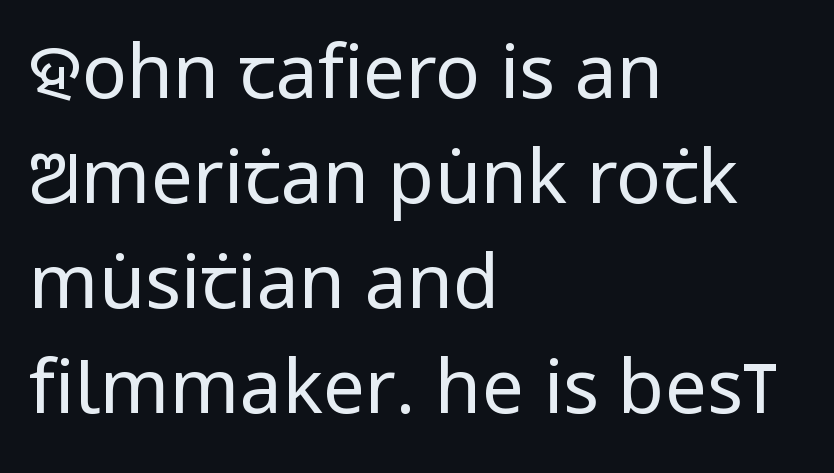
The words here are not underlined. Proportional: the letters do not fall into vertical columns. The designer went with a sans here, leaving each stem footless. Notice how the stems are strictly vertical — no italics here. The rendering uses a moderate line-height, typical for paragraphs. Characters follow at the spacing the type designer built in.
